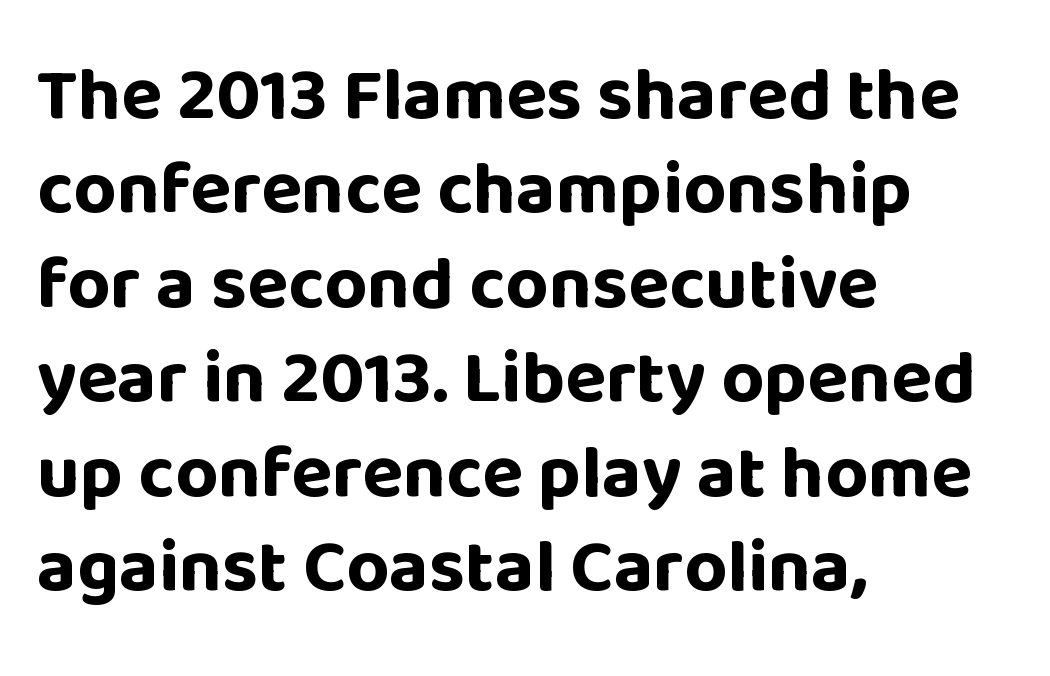
These lines stack with their left ends in a neat column. Is this a fixed-width face? No — the glyphs have proportional, varying widths. Classification — sans serif. Compared with an ordinary text face, these strokes are far heavier — a full bold. The horizontal fit of the characters is conventional and even.
